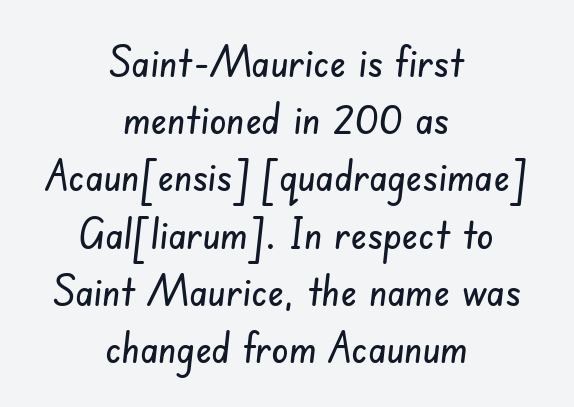
Q: Is the typeface a serif or a sans-serif typeface? A: Sans-serif.
Q: Is the text underlined? A: No.
Q: How is the paragraph aligned? A: Centered.
Q: Is the spacing between letters normal or unusually wide? A: Normal.
Q: Is the spacing between lines tight, normal or loose? A: Normal.
Q: Width (condensed, normal, or wide)? A: Condensed.
Q: Stroke contrast? A: Low.
Q: x-height? A: Small.
Q: Monospaced? A: No.
